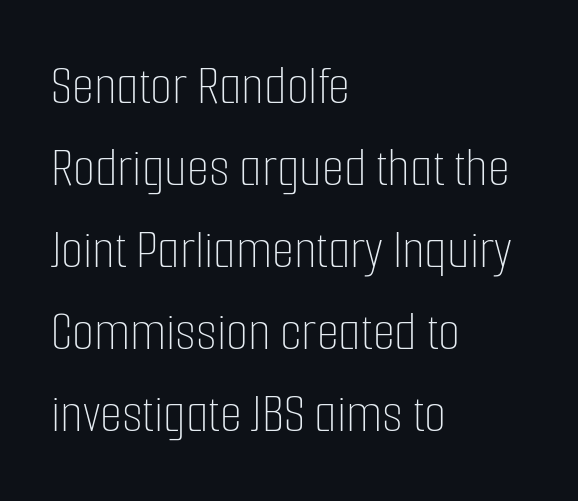
{"italic": "no", "bold": "no", "weight": "thin", "width": "condensed", "stroke_contrast": "low", "x_height": "medium", "monospaced": "no", "underline": "no", "align": "left", "line_spacing": "normal", "line_spacing_ratio": 1.44, "letter_spacing": "normal", "letter_spacing_em": 0.0, "glyph_px": 57}
